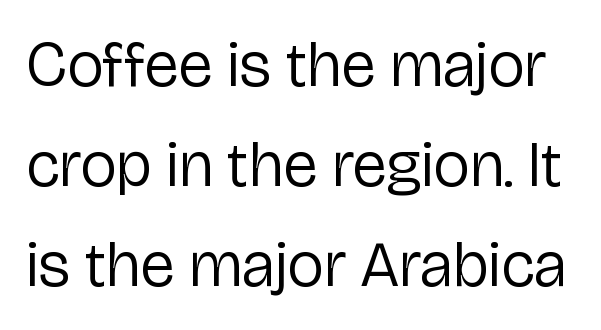
Q: Is the text bold? A: No.
Q: Is the text italic (slanted)? A: No, it is upright.
Q: Is the typeface a serif or a sans-serif typeface? A: Sans-serif.
Q: Is the text underlined? A: No.
Q: Is the spacing between letters normal or unusually wide? A: Normal.
Q: Is the spacing between lines tight, normal or loose? A: Normal.
Q: Width (condensed, normal, or wide)? A: Normal.
Q: Stroke contrast? A: Low.
Q: x-height? A: Medium.
Q: Monospaced? A: No.
